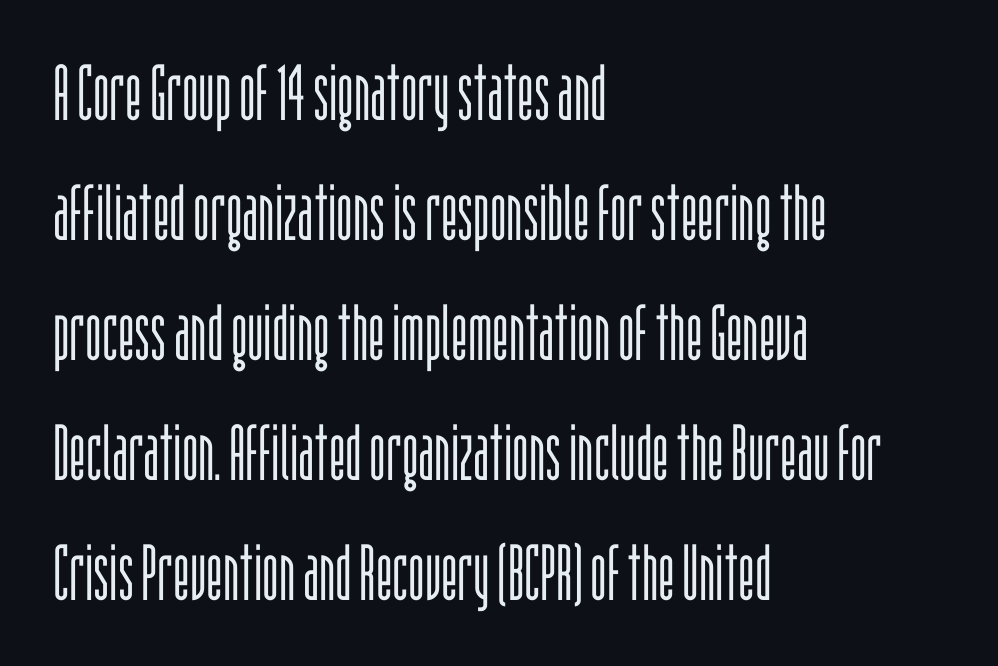
{"serif": "no", "italic": "no", "bold": "no", "weight": "light", "width": "condensed", "stroke_contrast": "low", "x_height": "large", "monospaced": "no", "underline": "no", "align": "left", "line_spacing": "normal", "line_spacing_ratio": 1.54, "letter_spacing": "normal", "letter_spacing_em": 0.0, "glyph_px": 78}
